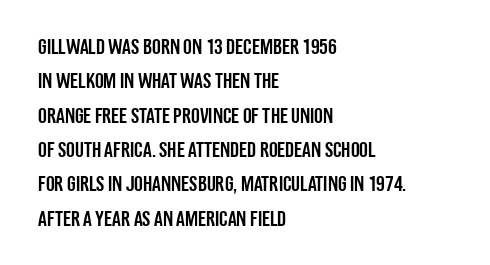
The image shows 22 px text type, upright; set left-aligned, normal line spacing (1.56x), normal letter spacing, not underlined.
